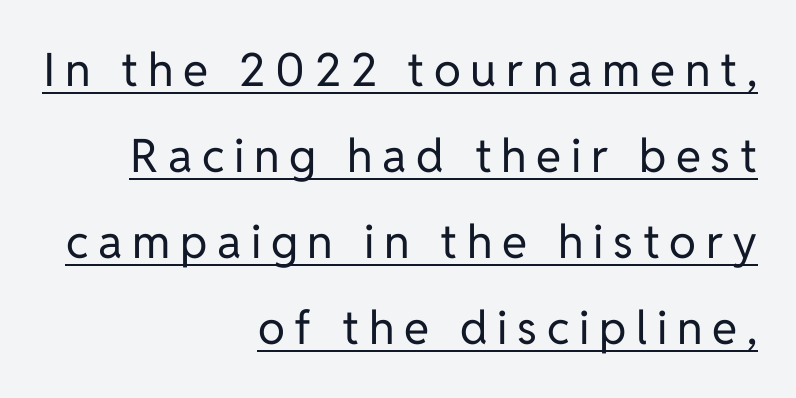
Ordinary non-slanted type is in use. Stroke mass is kept to a normal reading level or below. These lines are composed in type without serifs. Each line of the rendering has a horizontal stroke beneath the glyphs.
